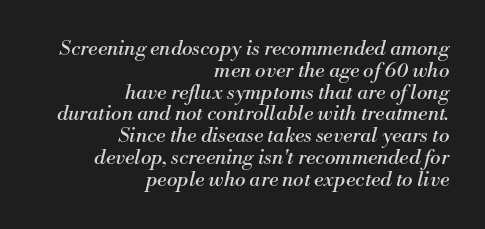
{"italic": "yes", "lean": "right", "slant_degrees": 13, "bold": "no", "underline": "no", "align": "right", "line_spacing": "tight", "line_spacing_ratio": 1.09, "letter_spacing": "normal", "letter_spacing_em": 0.0, "glyph_px": 20}
